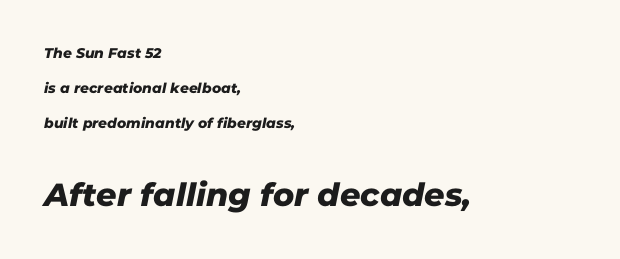
Q: Is the typeface a serif or a sans-serif typeface? A: Sans-serif.
Q: Is the text underlined? A: No.
Q: How is the paragraph aligned? A: Left-aligned.
Q: Is the spacing between letters normal or unusually wide? A: Normal.
Q: Is the spacing between lines tight, normal or loose? A: Loose.
Q: Which block of text is set in a larger size, the first (top) or the second (bottom)? A: The second (bottom) one.
Q: Width (condensed, normal, or wide)? A: Normal.
Q: Stroke contrast? A: Low.
Q: x-height? A: Medium.
Q: Monospaced? A: No.
